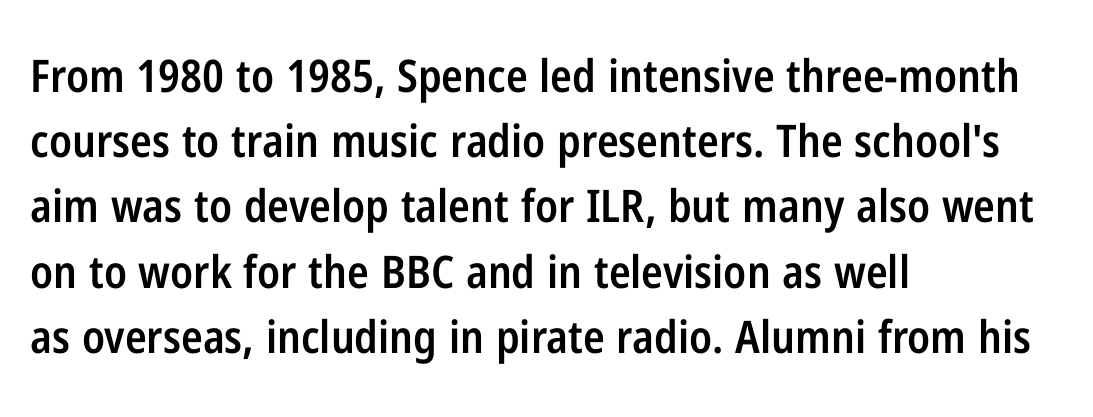
The letters advance in unequal steps, a hallmark of proportional type. The rendering uses a semibold face; strokes are thickened but not to full bold. Line beginnings align vertically; line endings do not. To sum up the face: it is a sans, with no serifs. Does the lettering tilt? It doesn't — this is upright. The vertical gap from one line to the next is medium.
